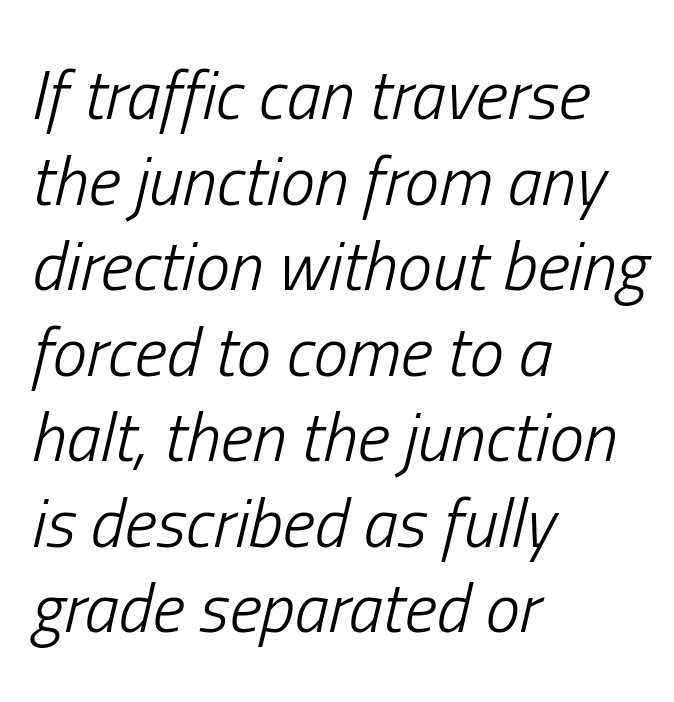
The image shows 69 px light, condensed type, italic (leaning right); set left-aligned, line spacing 1.24x, normal letter spacing, not underlined; low stroke contrast and a medium x-height.
